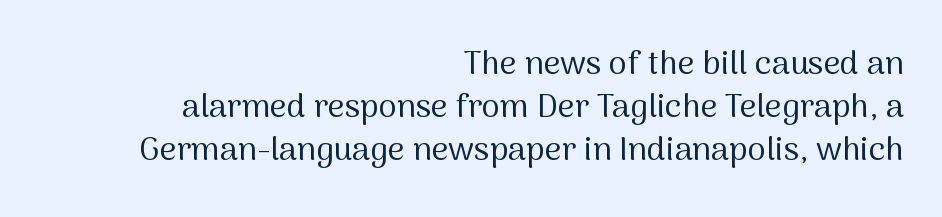
{"serif": "no", "italic": "no", "bold": "no", "weight": "regular", "width": "normal", "stroke_contrast": "medium", "x_height": "medium", "monospaced": "no", "underline": "no", "align": "right", "line_spacing": "normal", "line_spacing_ratio": 1.3, "letter_spacing": "normal", "letter_spacing_em": 0.0, "glyph_px": 33}
